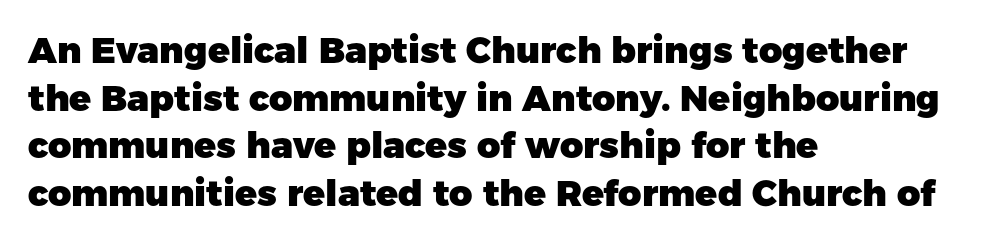
The image shows 36 px heavy sans-serif type, upright; set left-aligned, normal line spacing (1.32x), normal letter spacing, not underlined; low stroke contrast and a medium x-height.
